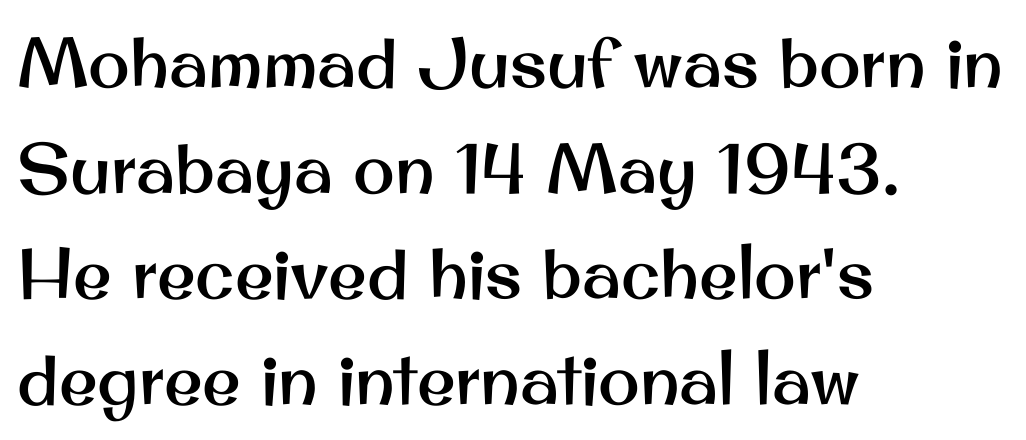
{"serif": "no", "italic": "no", "width": "normal", "stroke_contrast": "medium", "x_height": "small", "monospaced": "no", "underline": "no", "align": "left", "line_spacing": "normal", "line_spacing_ratio": 1.51, "letter_spacing": "normal", "letter_spacing_em": 0.0, "glyph_px": 70}
